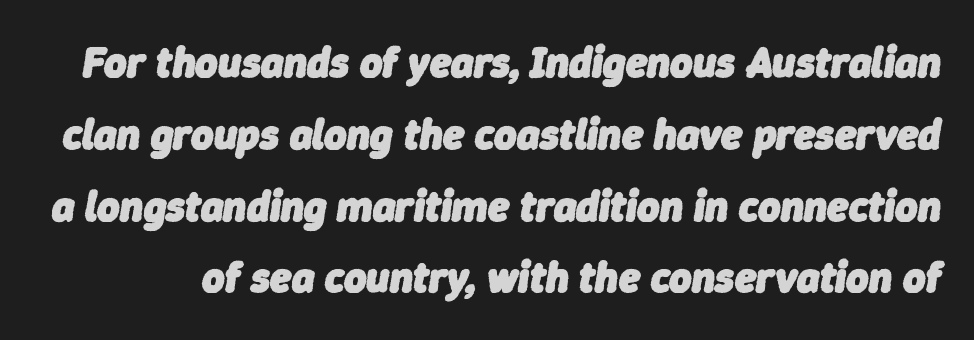
{"italic": "yes", "lean": "right", "slant_degrees": 9, "bold": "yes", "weight": "heavy", "width": "normal", "stroke_contrast": "low", "x_height": "medium", "monospaced": "no", "underline": "no", "line_spacing": "normal", "line_spacing_ratio": 1.67, "letter_spacing": "normal", "letter_spacing_em": 0.0, "glyph_px": 43}
